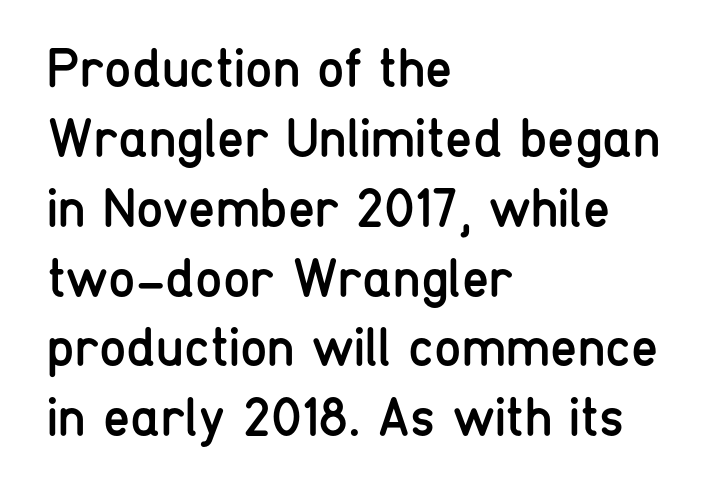
You could not count columns in this text — the font is proportionally spaced. The specimen omits any rule beneath the text block's lines. The font family rendered here belongs to the sans-serif group. Vertically, the passage feels balanced, rows spaced as you'd expect.
